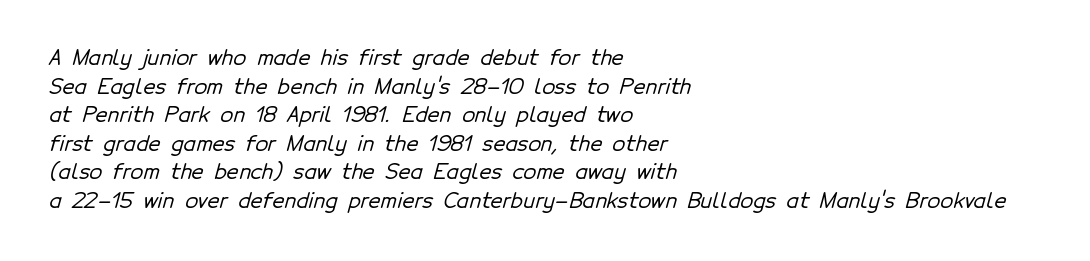
The image shows 21 px text type; set left-aligned, normal line spacing (1.36x), normal letter spacing, not underlined.
